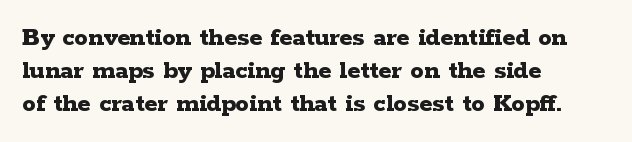
Q: Is the text bold? A: Yes.
Q: Is the text italic (slanted)? A: No, it is upright.
Q: Is the text underlined? A: No.
Q: How is the paragraph aligned? A: Left-aligned.
Q: Is the spacing between letters normal or unusually wide? A: Normal.
